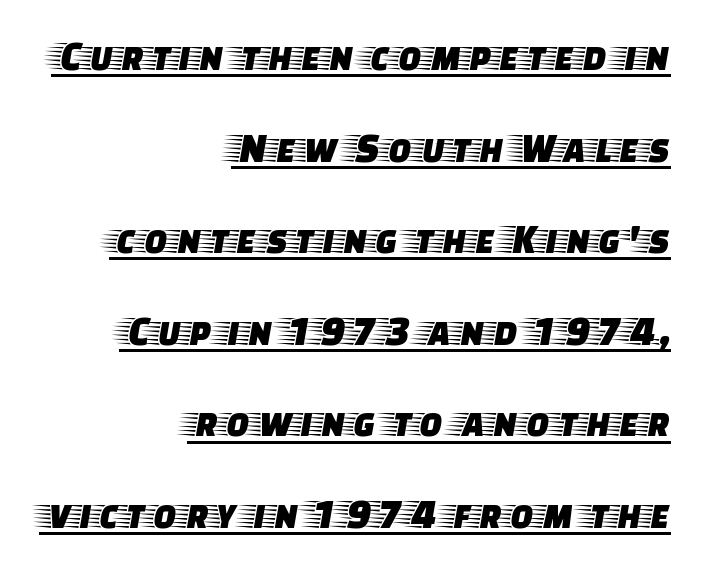
Are there feet on the stems? There are — it's a serif. The designer dialed line spacing up above the default. A student would call this right alignment; a typographer would say flush right, rag left. Character widths vary here, with narrow letters taking less room than wide ones.
